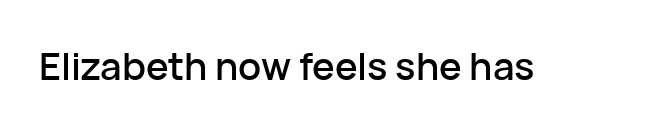
The image shows 38 px sans-serif type, upright; set normal letter spacing, not underlined; low stroke contrast and a medium x-height.
